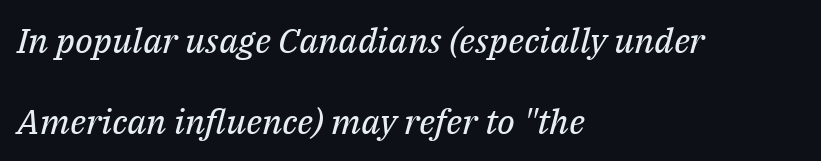
The image shows 35 px regular-weight serif type, italic (leaning right); set left-aligned, loose line spacing (2.31x), normal letter spacing, not underlined; medium stroke contrast and a medium x-height.
